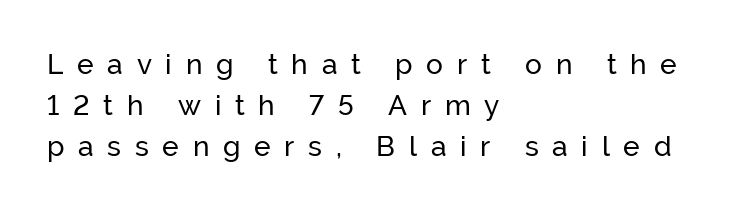
Characters remain perfectly vertical along every line. Glance below the letters and you will spot only blank space. Is the stroke heavy? The answer is a plain regular-or-lighter. The line texture is sparse and dotted thanks to wide tracking. Varying glyph widths throughout — classic text-font behaviour. Line starts are locked; line ends wander.
